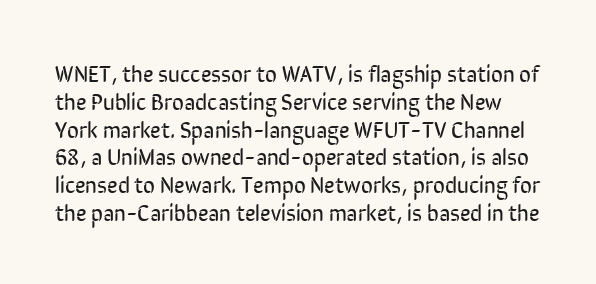
Q: Is the text bold? A: No.
Q: Is the text italic (slanted)? A: No, it is upright.
Q: Is the text underlined? A: No.
Q: Is the spacing between letters normal or unusually wide? A: Normal.
